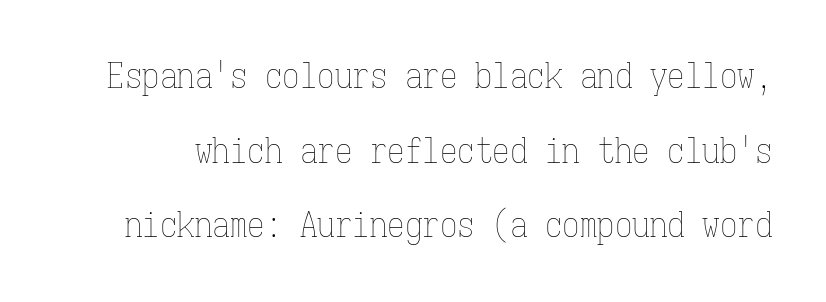
Q: Is the text bold? A: No.
Q: Is the text italic (slanted)? A: No, it is upright.
Q: Is the text underlined? A: No.
Q: Is the spacing between letters normal or unusually wide? A: Normal.
Q: Is the spacing between lines tight, normal or loose? A: Loose.
Q: Width (condensed, normal, or wide)? A: Condensed.
Q: Stroke contrast? A: Low.
Q: x-height? A: Medium.
Q: Monospaced? A: Yes.
